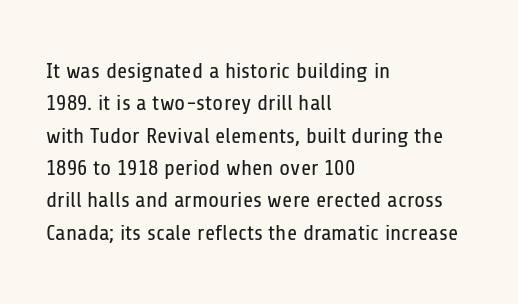
The image shows 22 px text type, upright; set left-aligned, normal line spacing (1.47x), normal letter spacing, not underlined.
